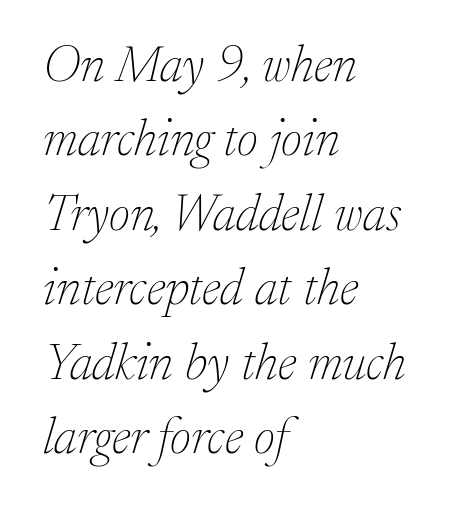
The image shows 51 px thin serif type, italic (leaning right); set left-aligned, normal line spacing (1.46x), normal letter spacing, not underlined; low stroke contrast and a medium x-height.
